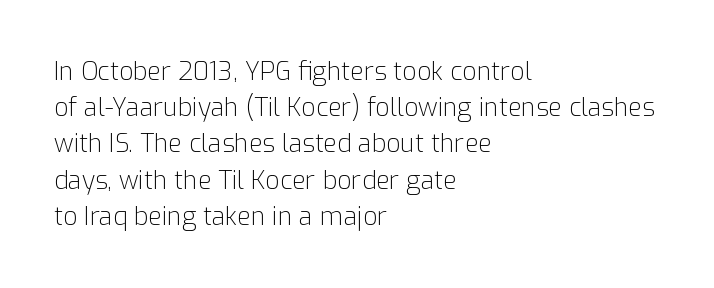
The image shows 25 px text type, upright; set left-aligned, normal line spacing (1.45x), normal letter spacing, not underlined.
